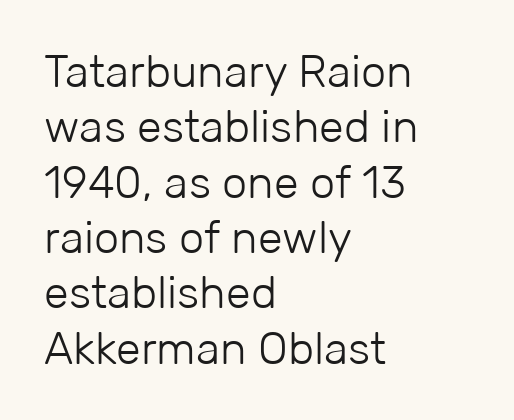
{"serif": "no", "italic": "no", "bold": "no", "weight": "light", "width": "normal", "stroke_contrast": "low", "x_height": "medium", "monospaced": "no", "underline": "no", "align": "left", "line_spacing_ratio": 1.23, "letter_spacing": "normal", "letter_spacing_em": 0.0, "glyph_px": 45}
